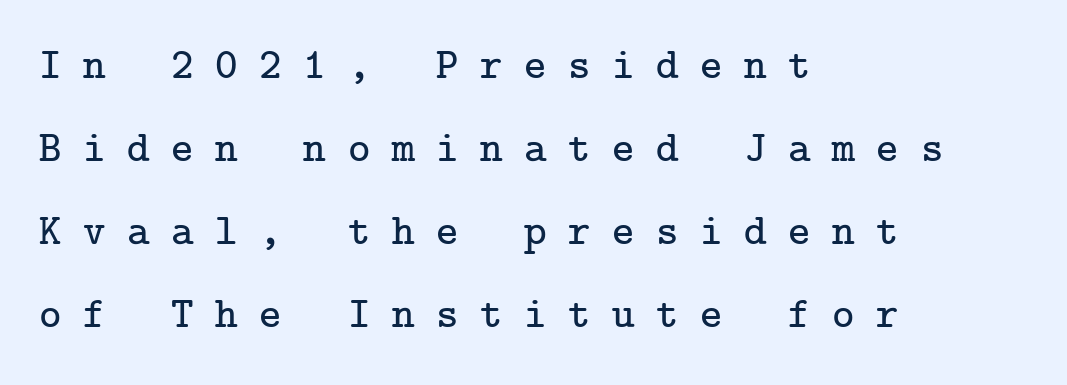
Short note: letters widely spaced. Italic: no, the glyphs are upright roman. Descenders hang freely into open space. Whoever set this chose breathing room over compactness in the vertical rhythm. Line starts are locked; line ends wander.
